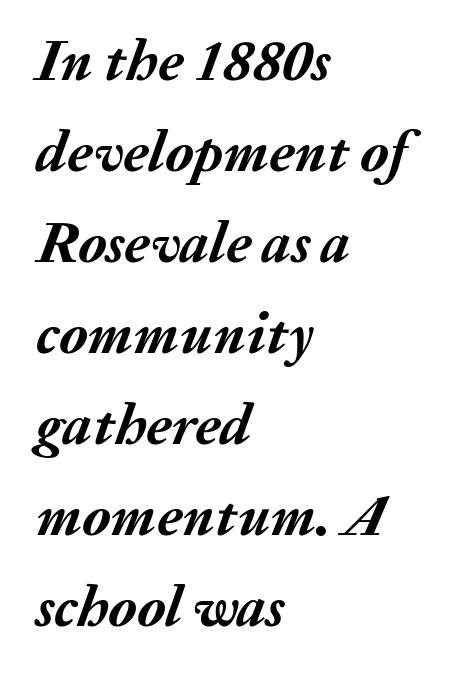
This sample has the flowing, uneven cadence of proportional lettering. Compared with an ordinary text face, these strokes are far heavier — a full bold. The space directly below the letters is spotless. A classic flush-left, rag-right setting is used for this passage. The letters sit at their default tracking, neither squeezed nor spread. Does the lettering tilt? It does — this is italic.
